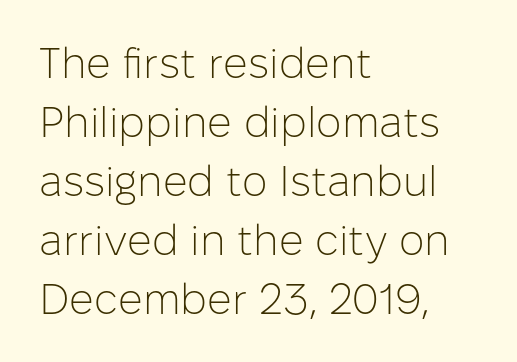
Q: Is the text bold? A: No.
Q: Is the text italic (slanted)? A: No, it is upright.
Q: Is the typeface a serif or a sans-serif typeface? A: Sans-serif.
Q: Is the text underlined? A: No.
Q: How is the paragraph aligned? A: Left-aligned.
Q: Is the spacing between letters normal or unusually wide? A: Normal.
Q: Is the spacing between lines tight, normal or loose? A: Normal.
Q: Width (condensed, normal, or wide)? A: Normal.
Q: Stroke contrast? A: Low.
Q: x-height? A: Medium.
Q: Monospaced? A: No.
